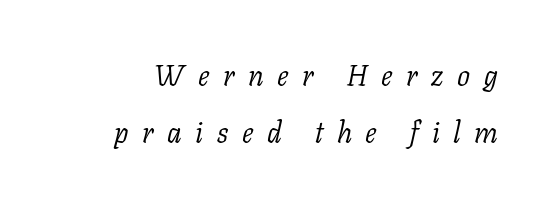
The image shows 29 px light serif type, italic (leaning right); set loose line spacing (1.96x), unusually wide letter spacing (+0.47 em), not underlined; low stroke contrast and a medium x-height.
